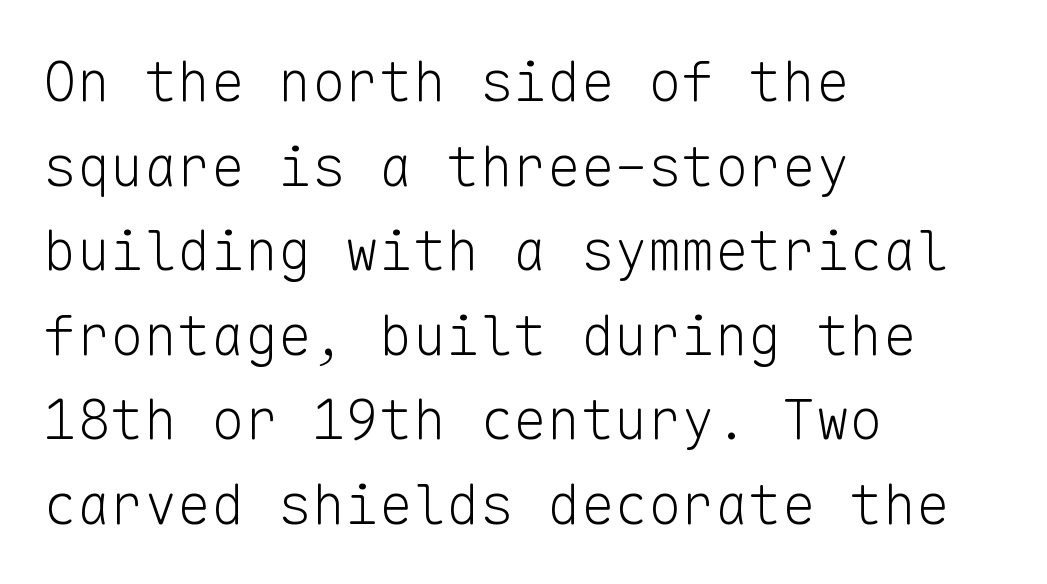
The letters stand upright; this is a roman face. A typesetter would call this monospace, since all characters share one set width. Nobody drew a line under any word here. The passage shown is not bold in any degree. This rendering leaves character spacing at its baseline value.
